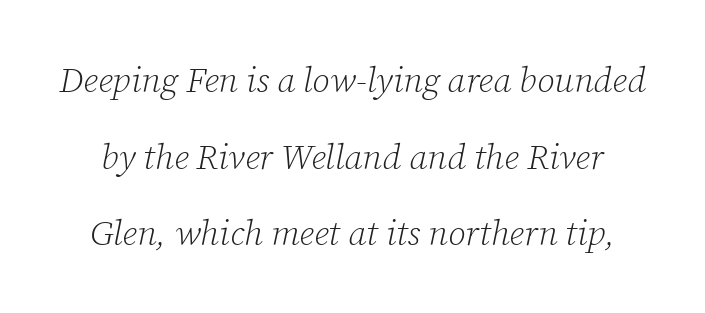
The image shows 35 px light serif type, italic (leaning right); set loose line spacing (2.19x), normal letter spacing, not underlined; low stroke contrast and a medium x-height.
